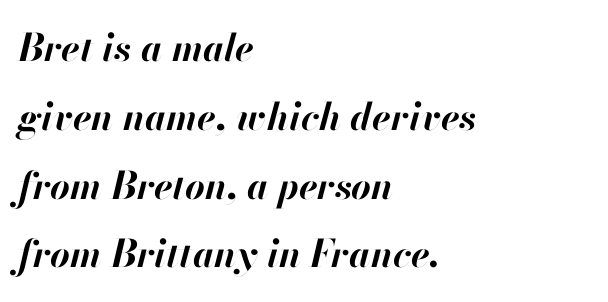
As a designer I'd log this as weight 700, bold. The rendering anchors every line to the left-hand side. Do the characters align in a grid? No, the font is proportional. The strip under each line holds only bare page. Characters follow at the spacing the type designer built in. In terms of posture, this sample is oblique.
